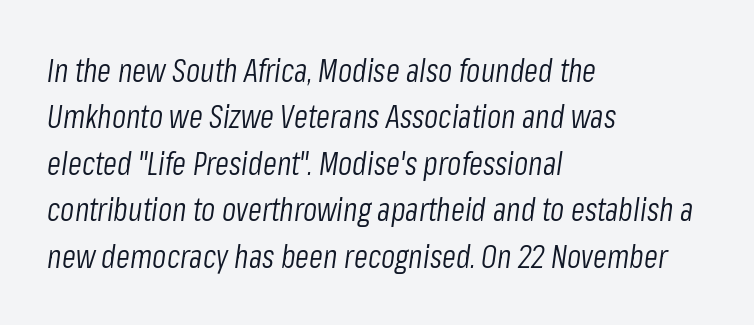
{"italic": "yes", "lean": "right", "slant_degrees": 8, "bold": "no", "weight": "light", "width": "condensed", "stroke_contrast": "low", "x_height": "medium", "monospaced": "no", "underline": "no", "align": "left", "line_spacing": "normal", "line_spacing_ratio": 1.45, "letter_spacing": "normal", "letter_spacing_em": 0.0, "glyph_px": 32}
